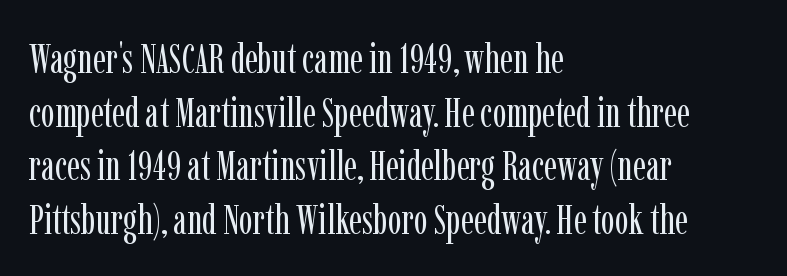
Q: Is the text bold? A: No.
Q: Is the text italic (slanted)? A: No, it is upright.
Q: Is the typeface a serif or a sans-serif typeface? A: Serif.
Q: Is the text underlined? A: No.
Q: How is the paragraph aligned? A: Left-aligned.
Q: Is the spacing between letters normal or unusually wide? A: Normal.
Q: Is the spacing between lines tight, normal or loose? A: Normal.
Q: Width (condensed, normal, or wide)? A: Condensed.
Q: Stroke contrast? A: Low.
Q: x-height? A: Medium.
Q: Monospaced? A: No.
